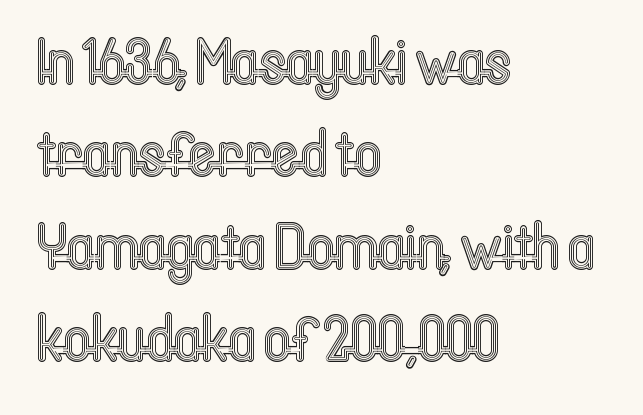
{"italic": "no", "width": "condensed", "x_height": "medium", "monospaced": "no", "underline": "no", "align": "left", "line_spacing": "normal", "line_spacing_ratio": 1.42, "letter_spacing": "normal", "letter_spacing_em": 0.0, "glyph_px": 65}
